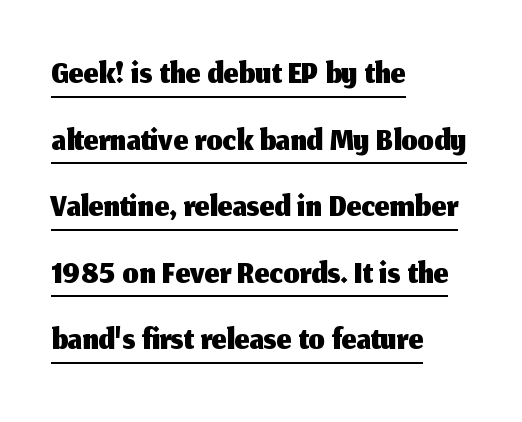
Q: Is the text italic (slanted)? A: No, it is upright.
Q: Is the typeface a serif or a sans-serif typeface? A: Sans-serif.
Q: Is the text underlined? A: Yes.
Q: How is the paragraph aligned? A: Left-aligned.
Q: Is the spacing between letters normal or unusually wide? A: Normal.
Q: Is the spacing between lines tight, normal or loose? A: Normal.
Q: Width (condensed, normal, or wide)? A: Normal.
Q: Stroke contrast? A: Medium.
Q: x-height? A: Medium.
Q: Monospaced? A: No.
